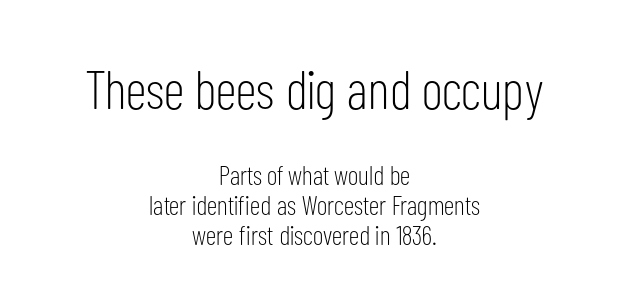
The face used here appears at its bigger size in the upper chunk. One-word summary of the alignment: center. Unmarked baselines from the first word to the last. Typographically, this falls in the sans-serif category.
